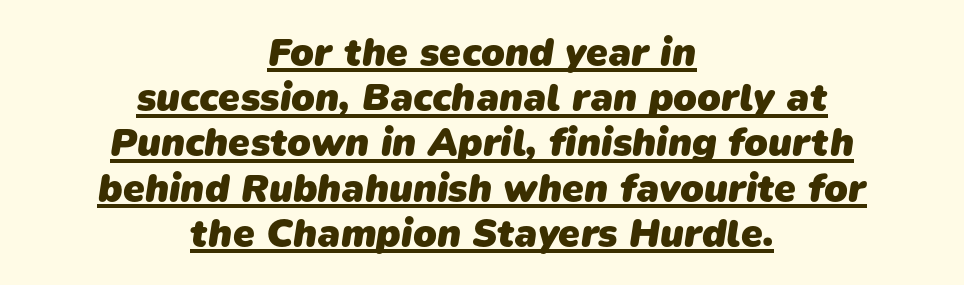
Are there feet on the stems? There aren't — it's a sans. A typographer would call this underscored text. Words appear dense and cohesive because spacing is normal. Character widths vary here, with narrow letters taking less room than wide ones.
